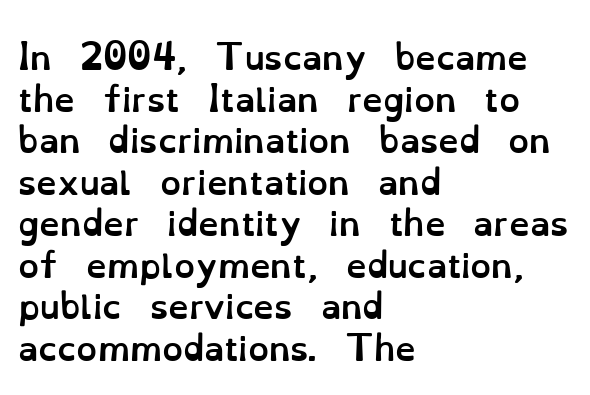
Q: Is the text bold? A: Yes.
Q: Is the text italic (slanted)? A: No, it is upright.
Q: Is the text underlined? A: No.
Q: How is the paragraph aligned? A: Left-aligned.
Q: Is the spacing between letters normal or unusually wide? A: Normal.
Q: Is the spacing between lines tight, normal or loose? A: Normal.
Q: Width (condensed, normal, or wide)? A: Normal.
Q: Stroke contrast? A: Low.
Q: x-height? A: Small.
Q: Monospaced? A: No.
